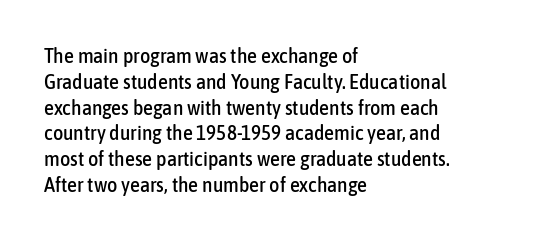
Q: Is the text italic (slanted)? A: No, it is upright.
Q: Is the text underlined? A: No.
Q: How is the paragraph aligned? A: Left-aligned.
Q: Is the spacing between letters normal or unusually wide? A: Normal.
Q: Is the spacing between lines tight, normal or loose? A: Normal.
